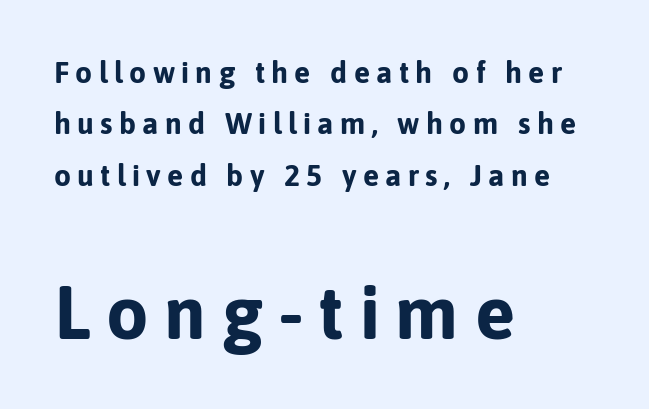
{"serif": "no", "italic": "no", "bold": "yes", "weight": "bold", "width": "normal", "stroke_contrast": "low", "x_height": "medium", "monospaced": "no", "underline": "no", "align": "left", "line_spacing_ratio": 1.71, "letter_spacing": "wide", "letter_spacing_em": 0.21, "larger_block": "second", "size_ratio": 2.5, "glyph_px": 75}
